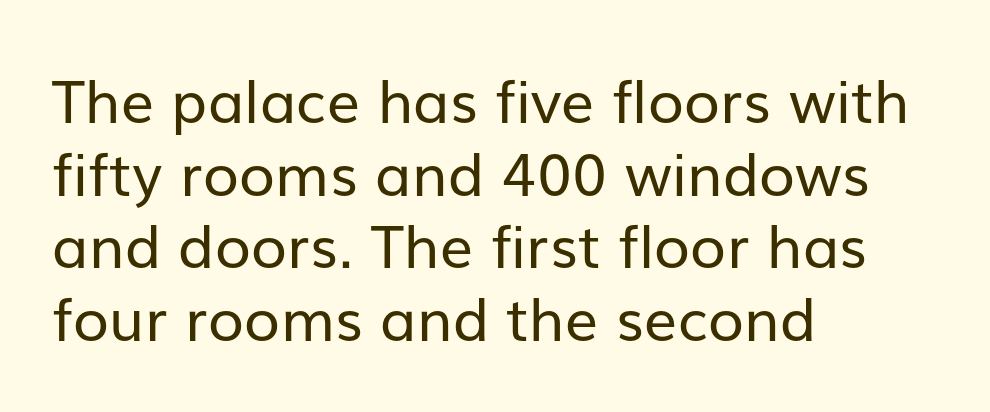
{"serif": "no", "italic": "no", "bold": "no", "weight": "regular", "width": "normal", "stroke_contrast": "low", "x_height": "medium", "monospaced": "no", "underline": "no", "align": "left", "line_spacing_ratio": 1.23, "letter_spacing": "normal", "letter_spacing_em": 0.0, "glyph_px": 59}
